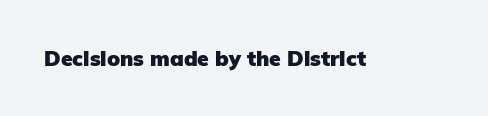
The image shows 21 px bold type, upright; set normal letter spacing, not underlined.
